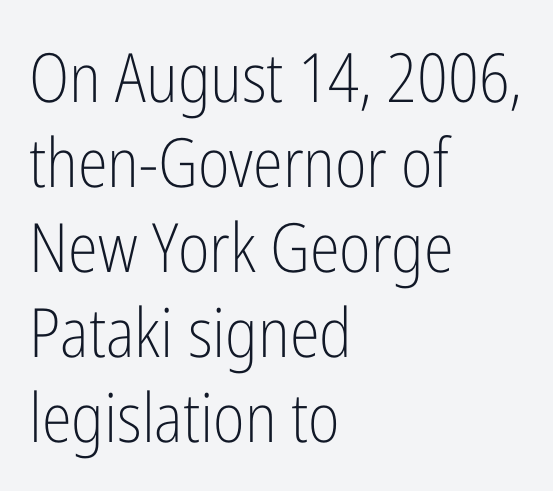
Honestly, there is no underline to notice here at all. A roman cut, with each character standing at attention. Nothing unusual about the tracking: characters are spaced as the font intends. Each line starts at the same left margin while the right side varies. The rendering uses natural spacing where letterforms have individual widths. This is sans-serif lettering, the kind often seen on screens and signage.
